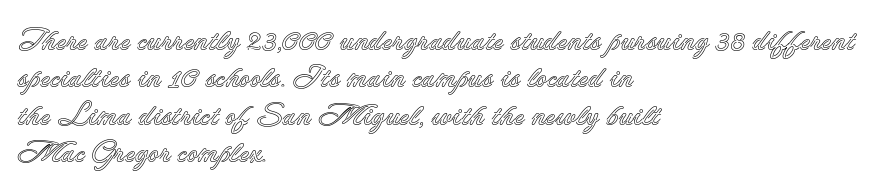
{"width": "normal", "x_height": "small", "monospaced": "no", "underline": "no", "align": "left", "line_spacing": "normal", "line_spacing_ratio": 1.25, "letter_spacing": "normal", "letter_spacing_em": 0.0, "glyph_px": 30}
